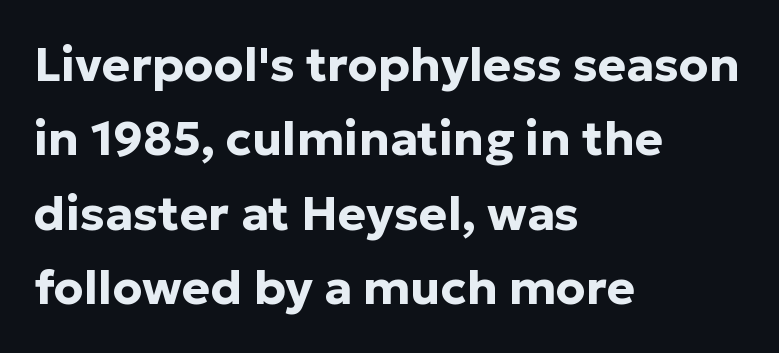
Nobody drew a line under any word here. The rendering uses natural spacing where letterforms have individual widths. The strokes are fattened all the way to bold. Where is the straight margin? On the left. The font's upright variant was chosen for this text.
